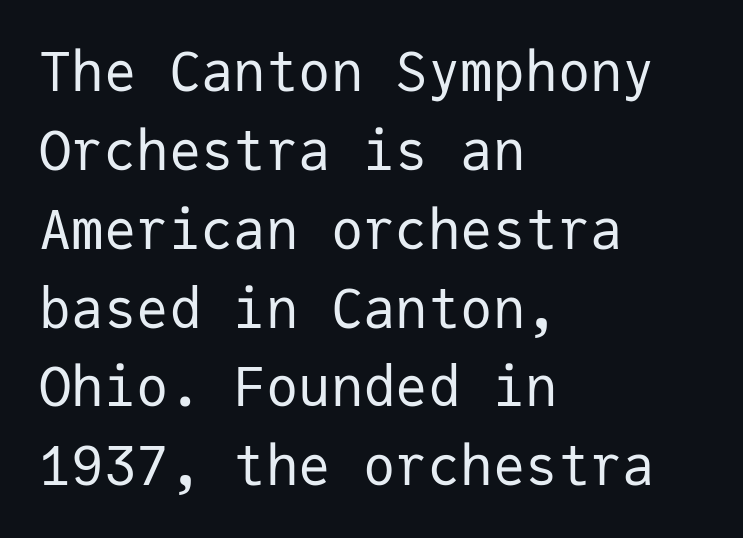
The image shows 54 px regular-weight sans-serif type, upright, monospaced; set left-aligned, normal line spacing (1.46x), normal letter spacing, not underlined; low stroke contrast and a medium x-height.
